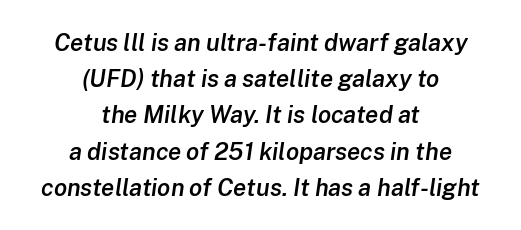
Q: Is the text bold? A: Semi-bold.
Q: Is the text italic (slanted)? A: Yes, it leans right by about 8 degrees.
Q: Is the text underlined? A: No.
Q: How is the paragraph aligned? A: Centered.
Q: Is the spacing between letters normal or unusually wide? A: Normal.
Q: Is the spacing between lines tight, normal or loose? A: Normal.
